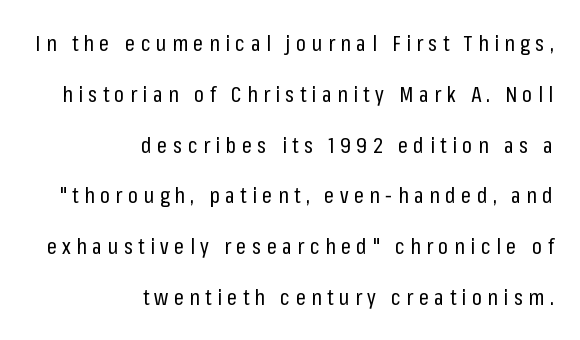
Q: Is the text bold? A: No.
Q: Is the text italic (slanted)? A: No, it is upright.
Q: Is the text underlined? A: No.
Q: How is the paragraph aligned? A: Right-aligned.
Q: Is the spacing between letters normal or unusually wide? A: Unusually wide.
Q: Is the spacing between lines tight, normal or loose? A: Loose.
